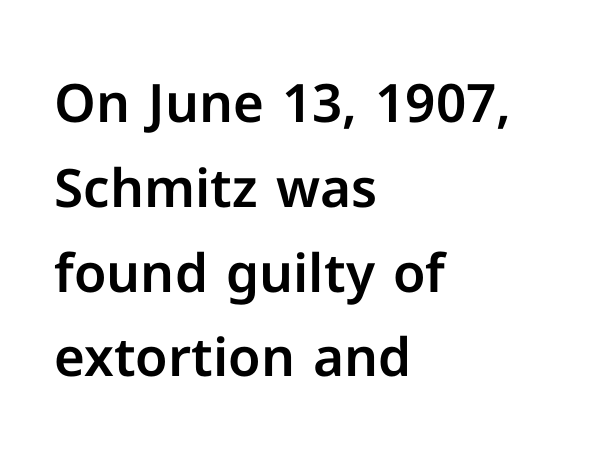
Q: Is the text italic (slanted)? A: No, it is upright.
Q: Is the typeface a serif or a sans-serif typeface? A: Sans-serif.
Q: Is the text underlined? A: No.
Q: How is the paragraph aligned? A: Left-aligned.
Q: Is the spacing between letters normal or unusually wide? A: Normal.
Q: Is the spacing between lines tight, normal or loose? A: Normal.
Q: Width (condensed, normal, or wide)? A: Normal.
Q: Stroke contrast? A: Low.
Q: x-height? A: Medium.
Q: Monospaced? A: No.
